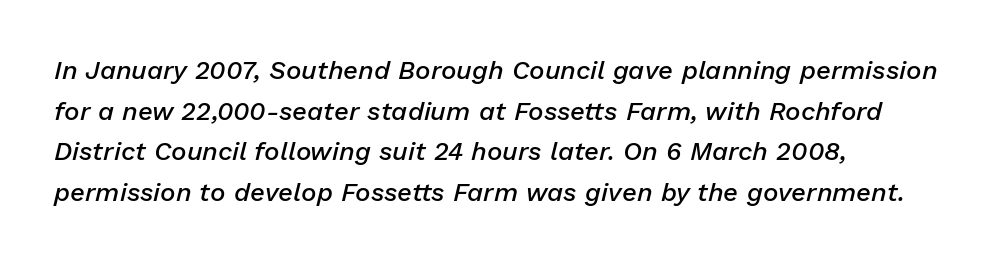
Q: Is the text bold? A: Semi-bold.
Q: Is the text italic (slanted)? A: Yes, it leans right by about 13 degrees.
Q: Is the text underlined? A: No.
Q: How is the paragraph aligned? A: Left-aligned.
Q: Is the spacing between letters normal or unusually wide? A: Normal.
Q: Is the spacing between lines tight, normal or loose? A: Normal.
